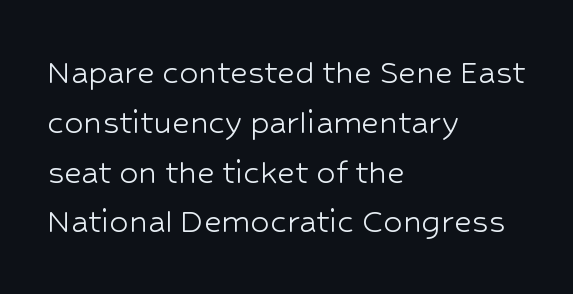
{"serif": "no", "italic": "no", "bold": "no", "weight": "light", "width": "normal", "stroke_contrast": "low", "x_height": "medium", "monospaced": "no", "underline": "no", "align": "left", "line_spacing": "normal", "line_spacing_ratio": 1.31, "letter_spacing": "normal", "letter_spacing_em": 0.0, "glyph_px": 38}
